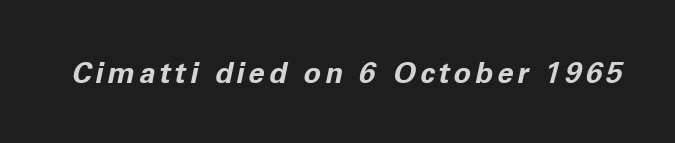
Proportional: the letters do not fall into vertical columns. Descenders are the only things crossing below the line. Would a proofreader flag this as italicized? Yes. The strokes are fattened all the way to bold.
